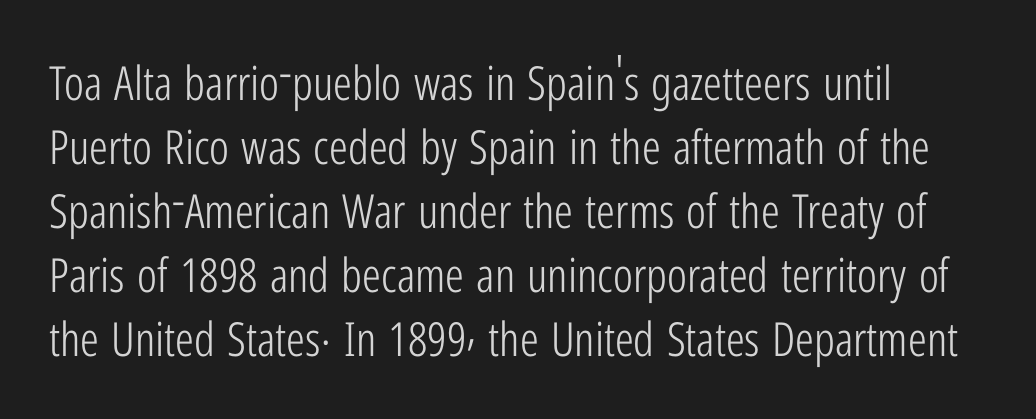
Q: Is the text bold? A: No.
Q: Is the text italic (slanted)? A: No, it is upright.
Q: Is the typeface a serif or a sans-serif typeface? A: Sans-serif.
Q: Is the text underlined? A: No.
Q: How is the paragraph aligned? A: Left-aligned.
Q: Is the spacing between letters normal or unusually wide? A: Normal.
Q: Is the spacing between lines tight, normal or loose? A: Normal.
Q: Width (condensed, normal, or wide)? A: Condensed.
Q: Stroke contrast? A: Low.
Q: x-height? A: Medium.
Q: Monospaced? A: No.
